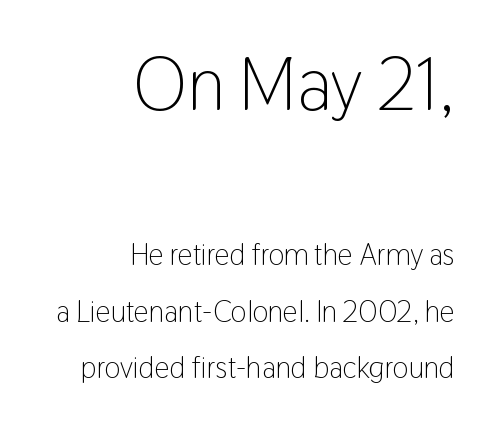
Q: Is the text bold? A: No.
Q: Is the text italic (slanted)? A: No, it is upright.
Q: Is the typeface a serif or a sans-serif typeface? A: Sans-serif.
Q: Is the text underlined? A: No.
Q: How is the paragraph aligned? A: Right-aligned.
Q: Is the spacing between letters normal or unusually wide? A: Normal.
Q: Which block of text is set in a larger size, the first (top) or the second (bottom)? A: The first (top) one.
Q: Width (condensed, normal, or wide)? A: Condensed.
Q: Stroke contrast? A: Low.
Q: x-height? A: Medium.
Q: Monospaced? A: No.
